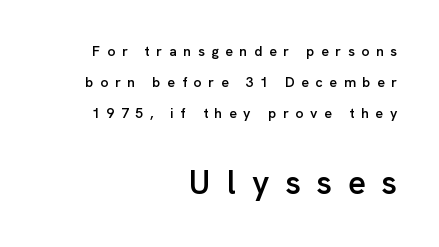
The image shows 33 px semibold sans-serif type, upright; set right-aligned, loose line spacing (2.21x), unusually wide letter spacing (+0.48 em), not underlined; the second (bottom) block is 2.36x larger; low stroke contrast and a medium x-height.
